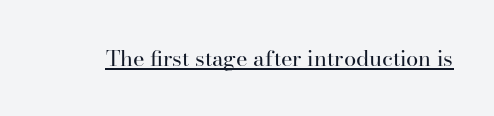
Does a line run under the words? Yes, clearly. Each word holds together tightly as a unit, with standard inter-letter gaps. When letters stand straight like this, we call the style roman or upright. Compared with a typical body face, this is equally light or lighter still.
